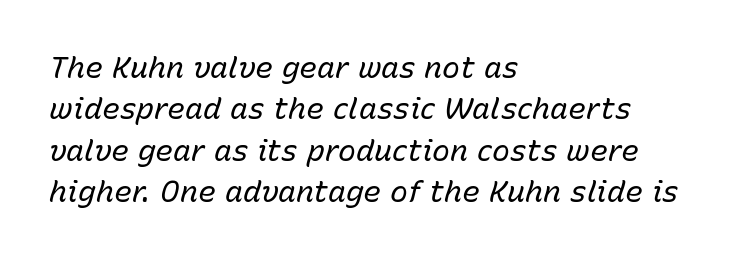
Look at the tracking — it's just the regular setting, nothing added. The space beneath each line is pristine and unruled. The paragraph has a hard left edge and a soft right edge. Stroke thickness stays within the range of a standard reading face or lighter.
